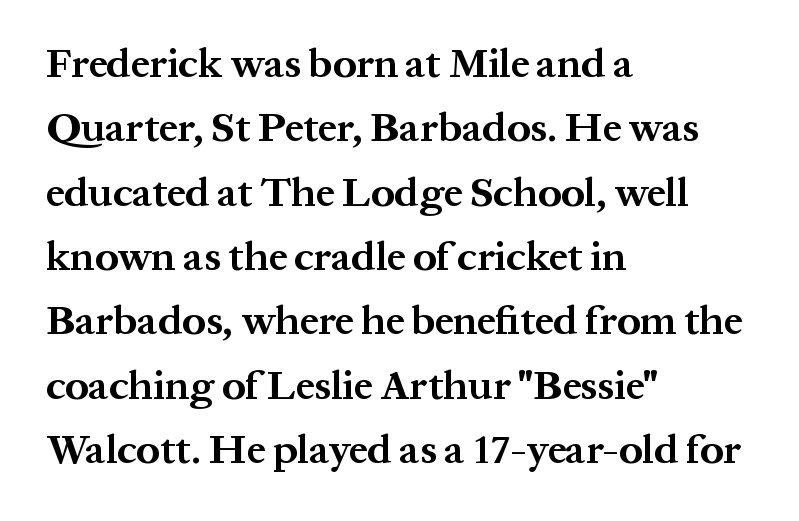
{"serif": "yes", "italic": "no", "bold": "yes", "weight": "bold", "width": "normal", "stroke_contrast": "medium", "x_height": "medium", "monospaced": "no", "underline": "no", "align": "left", "line_spacing": "normal", "line_spacing_ratio": 1.57, "letter_spacing": "normal", "letter_spacing_em": 0.0, "glyph_px": 41}
